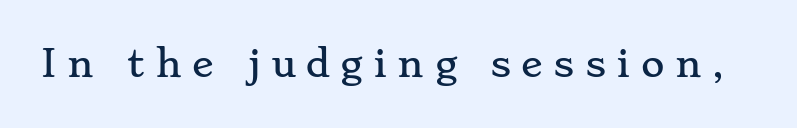
{"serif": "yes", "italic": "no", "width": "wide", "stroke_contrast": "low", "x_height": "small", "monospaced": "no", "underline": "no", "letter_spacing": "wide", "letter_spacing_em": 0.29, "glyph_px": 36}
